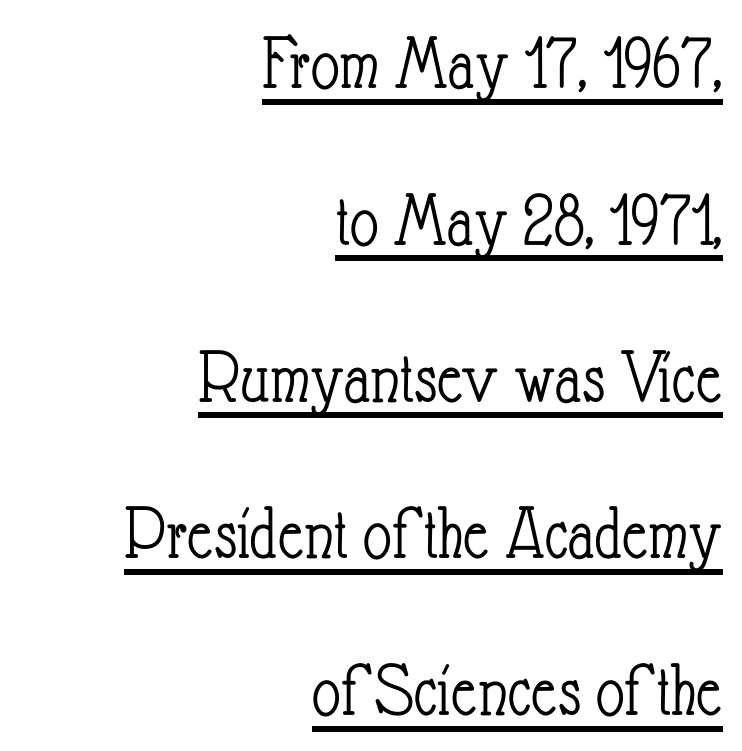
The type sits square on the baseline with zero lean. The lines are spread far apart with generous leading. Spacing between characters is what you'd get straight out of the box. No chunkiness to these letters — they're not bold. This rendering features underlined lettering.
